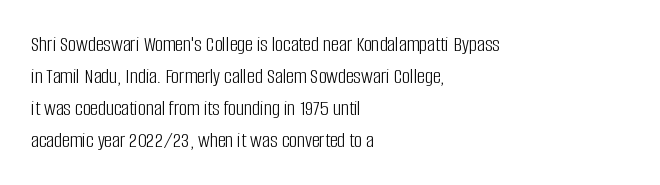
The image shows 22 px text type, upright; set left-aligned, normal line spacing (1.45x), normal letter spacing, not underlined.
